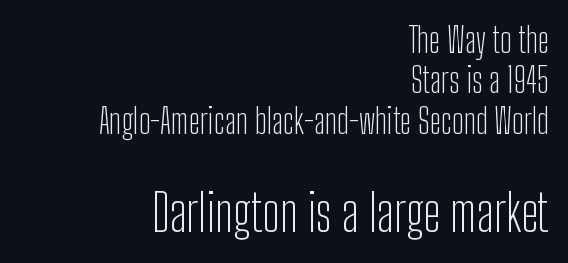
Q: Is the text bold? A: No.
Q: Is the text italic (slanted)? A: No, it is upright.
Q: Is the typeface a serif or a sans-serif typeface? A: Sans-serif.
Q: Is the text underlined? A: No.
Q: How is the paragraph aligned? A: Right-aligned.
Q: Is the spacing between letters normal or unusually wide? A: Normal.
Q: Which block of text is set in a larger size, the first (top) or the second (bottom)? A: The second (bottom) one.
Q: Width (condensed, normal, or wide)? A: Condensed.
Q: Stroke contrast? A: Low.
Q: x-height? A: Medium.
Q: Monospaced? A: No.
